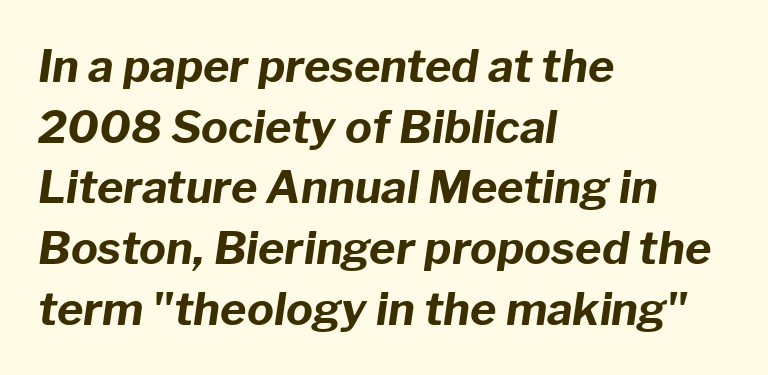
Students, observe: this is what conventionally led text looks like. How are the letters spaced? Ordinarily, with no added tracking. Unmarked baselines from the first word to the last. Plenty of ink on the page — the face is bold. Notice how the passage keeps a crisp vertical edge on the left only.
